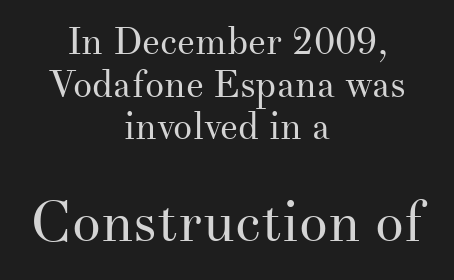
The image shows 57 px regular-weight serif type, upright; set centered, tight line spacing (1.12x), normal letter spacing, not underlined; the second (bottom) block is 1.5x larger; medium stroke contrast and a small x-height.
